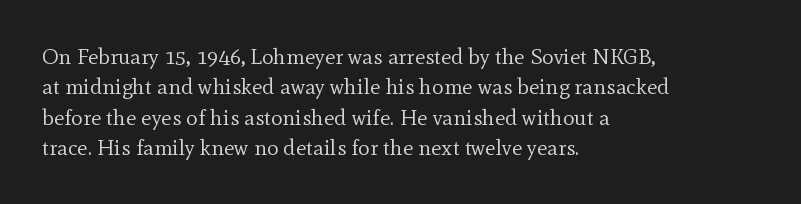
Q: Is the text bold? A: No.
Q: Is the text italic (slanted)? A: No, it is upright.
Q: Is the text underlined? A: No.
Q: How is the paragraph aligned? A: Left-aligned.
Q: Is the spacing between letters normal or unusually wide? A: Normal.
Q: Is the spacing between lines tight, normal or loose? A: Normal.
